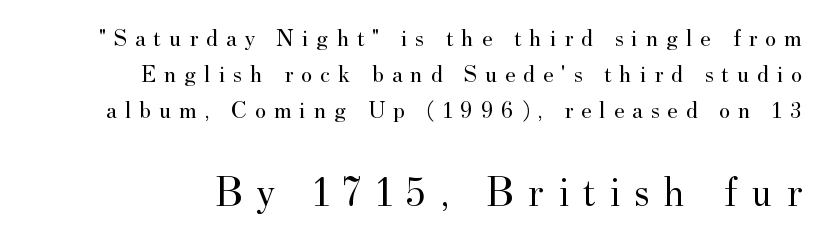
The space between consecutive lines is moderate. Stems here are at most as thick as an everyday book face. Which of the two is more prominent by size? The second, at the bottom. Quick note: not italic, upright. The letterforms stand isolated, each surrounded by extra space.
